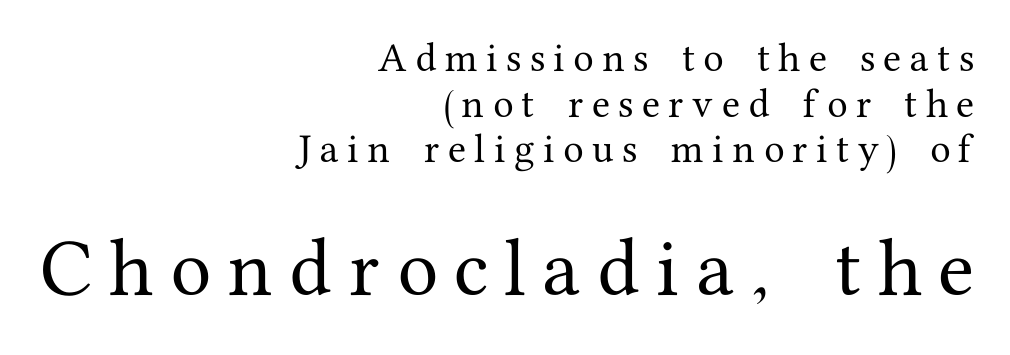
A typesetter would call this proportional, since set widths differ per character. Alignment: flush right. You could only call the tracking loose — the letters float apart. The letters stand straight up with perfectly vertical stems. In terms of letterform style, serifs are clearly present. No word sits above an underline.
